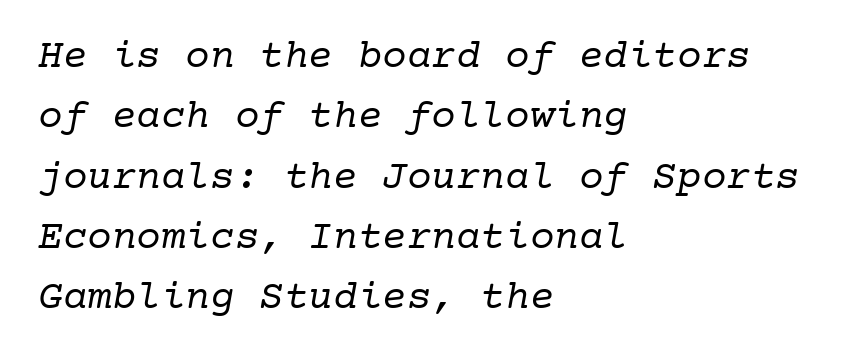
{"serif": "yes", "bold": "no", "weight": "regular", "width": "normal", "stroke_contrast": "low", "x_height": "medium", "monospaced": "yes", "underline": "no", "align": "left", "line_spacing": "normal", "line_spacing_ratio": 1.47, "letter_spacing": "normal", "letter_spacing_em": 0.0, "glyph_px": 41}
